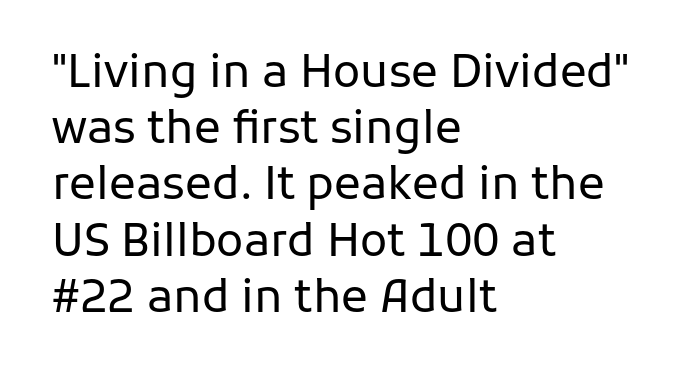
{"serif": "no", "italic": "no", "bold": "no", "weight": "regular", "width": "normal", "stroke_contrast": "low", "x_height": "medium", "monospaced": "no", "underline": "no", "align": "left", "line_spacing": "normal", "line_spacing_ratio": 1.25, "letter_spacing": "normal", "letter_spacing_em": 0.0, "glyph_px": 45}
